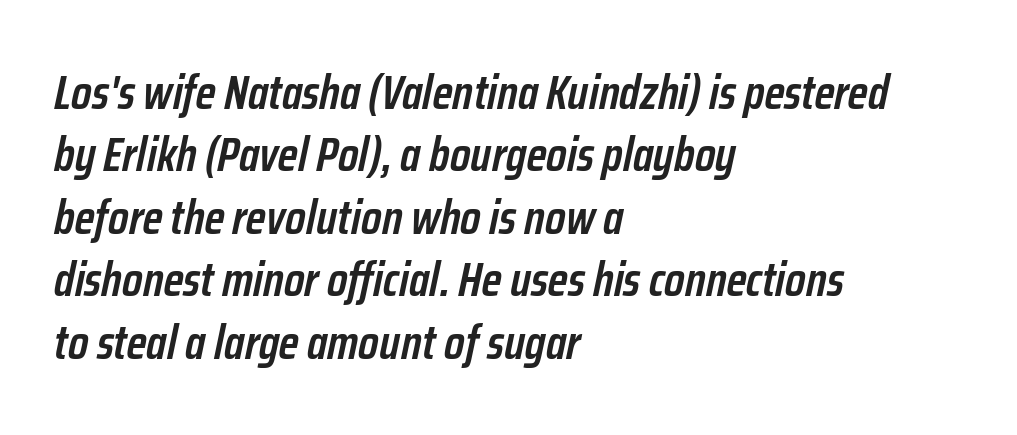
Q: Is the text bold? A: Semi-bold.
Q: Is the text italic (slanted)? A: Yes, it leans right by about 12 degrees.
Q: Is the text underlined? A: No.
Q: How is the paragraph aligned? A: Left-aligned.
Q: Is the spacing between letters normal or unusually wide? A: Normal.
Q: Is the spacing between lines tight, normal or loose? A: Normal.
Q: Width (condensed, normal, or wide)? A: Condensed.
Q: Stroke contrast? A: Low.
Q: x-height? A: Medium.
Q: Monospaced? A: No.
